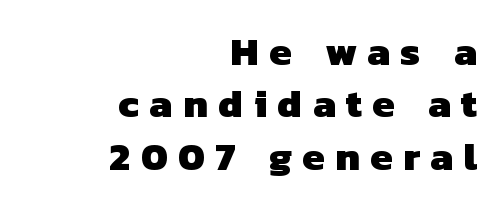
{"serif": "no", "bold": "yes", "weight": "heavy", "width": "normal", "stroke_contrast": "low", "x_height": "medium", "monospaced": "no", "underline": "no", "align": "right", "line_spacing": "normal", "line_spacing_ratio": 1.31, "letter_spacing": "wide", "letter_spacing_em": 0.26, "glyph_px": 40}
